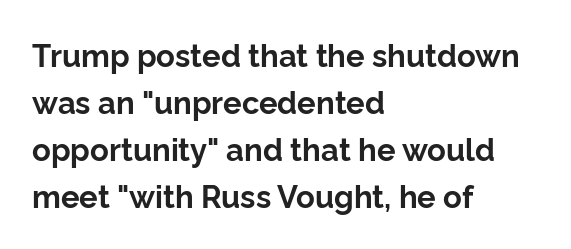
The face used here is proportionally spaced, like ordinary book or web type. Underlining? Definitely not there. The characters look thick and weighty, a clear bold. Characters follow at the spacing the type designer built in. Reading down the block, your eye returns to a fixed left position each line.
